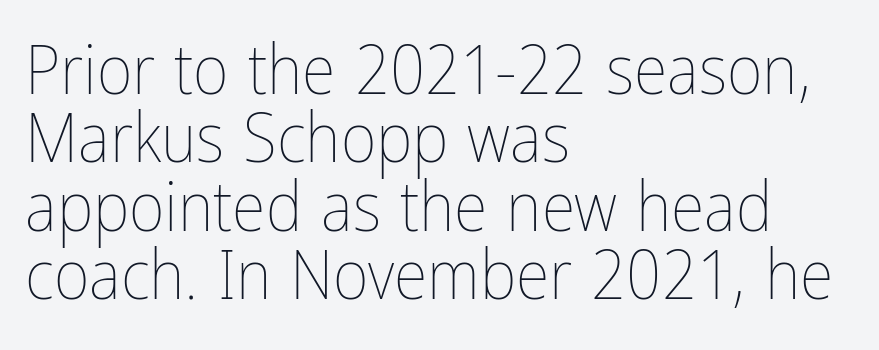
The image shows 69 px thin, condensed type, upright; set left-aligned, tight line spacing (0.99x), normal letter spacing, not underlined; low stroke contrast and a medium x-height.
